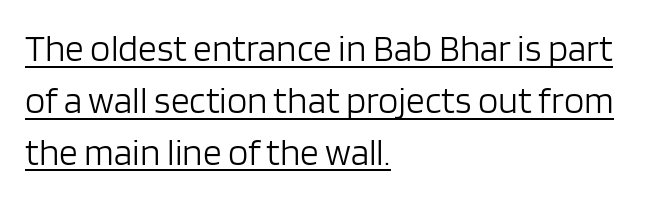
{"serif": "no", "italic": "no", "bold": "no", "weight": "light", "width": "normal", "stroke_contrast": "low", "x_height": "large", "monospaced": "no", "underline": "yes", "align": "left", "line_spacing": "normal", "line_spacing_ratio": 1.4, "letter_spacing": "normal", "letter_spacing_em": 0.0, "glyph_px": 37}
